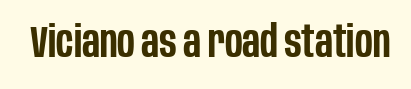
Stroke thickness is moderately raised; the sample reads as semibold. Observe the ordinary spacing: letters are neighbours, not strangers. A typesetter would label this face a sans. The face used here is proportionally spaced, like ordinary book or web type. Ordinary non-slanted type is in use.
